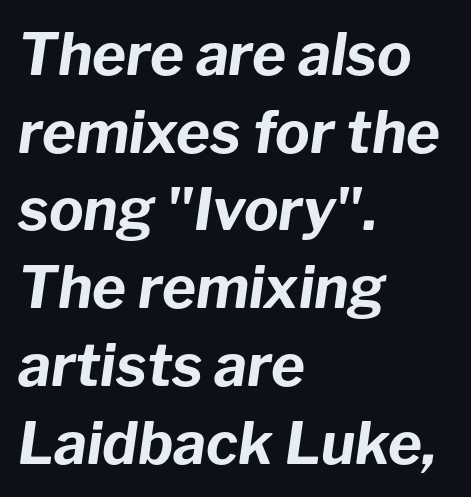
The image shows 58 px bold type, italic (leaning right); set left-aligned, normal line spacing (1.34x), normal letter spacing, not underlined; low stroke contrast and a medium x-height.
